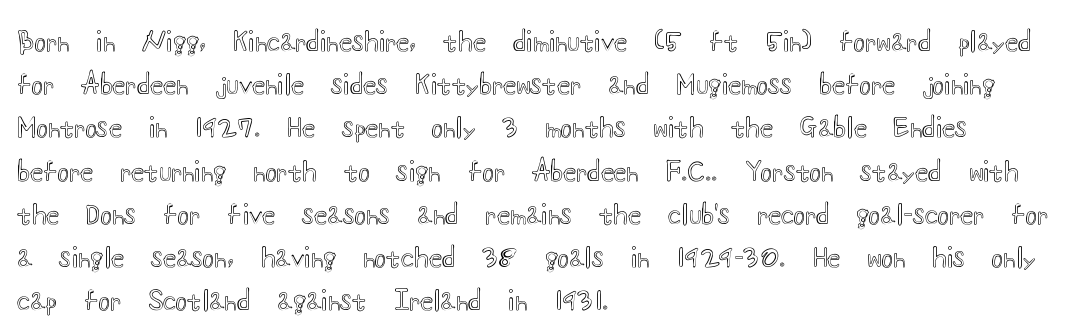
{"italic": "no", "underline": "no", "align": "left", "line_spacing": "normal", "line_spacing_ratio": 1.6, "letter_spacing": "normal", "letter_spacing_em": 0.0, "glyph_px": 27}
